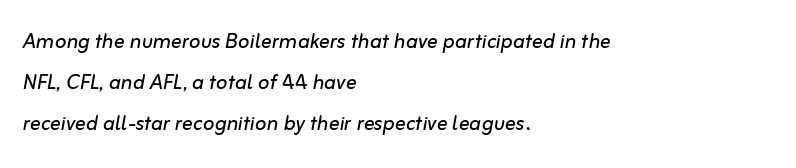
The image shows 27 px text type, italic (leaning right); set left-aligned, normal line spacing (1.52x), normal letter spacing, not underlined.
